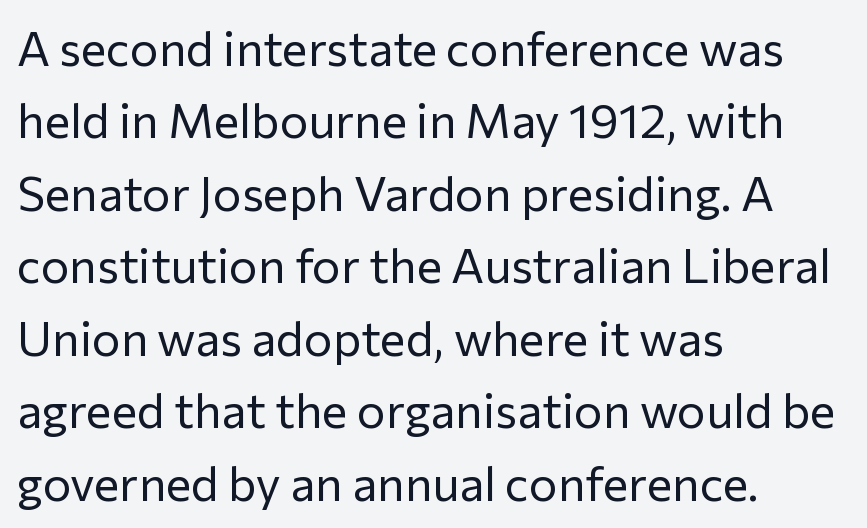
{"serif": "no", "italic": "no", "bold": "no", "weight": "regular", "width": "normal", "stroke_contrast": "low", "x_height": "medium", "monospaced": "no", "underline": "no", "align": "left", "line_spacing": "normal", "line_spacing_ratio": 1.51, "letter_spacing": "normal", "letter_spacing_em": 0.0, "glyph_px": 48}
